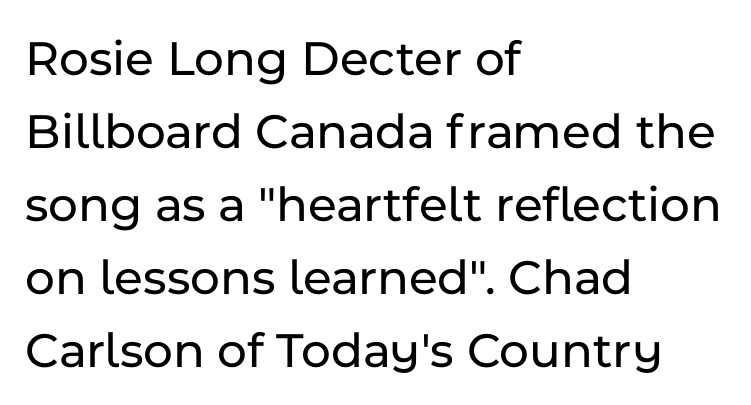
Q: Is the text italic (slanted)? A: No, it is upright.
Q: Is the typeface a serif or a sans-serif typeface? A: Sans-serif.
Q: Is the text underlined? A: No.
Q: How is the paragraph aligned? A: Left-aligned.
Q: Is the spacing between letters normal or unusually wide? A: Normal.
Q: Is the spacing between lines tight, normal or loose? A: Normal.
Q: Width (condensed, normal, or wide)? A: Normal.
Q: Stroke contrast? A: Low.
Q: x-height? A: Medium.
Q: Monospaced? A: No.
